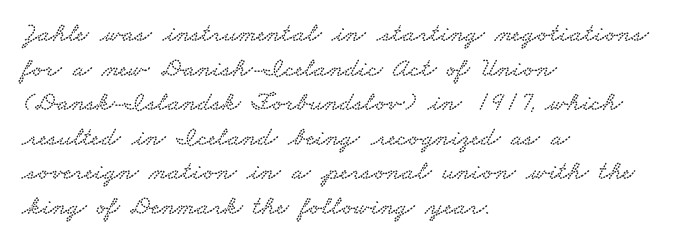
The image shows 27 px text type; set left-aligned, normal line spacing (1.28x), normal letter spacing, not underlined.
